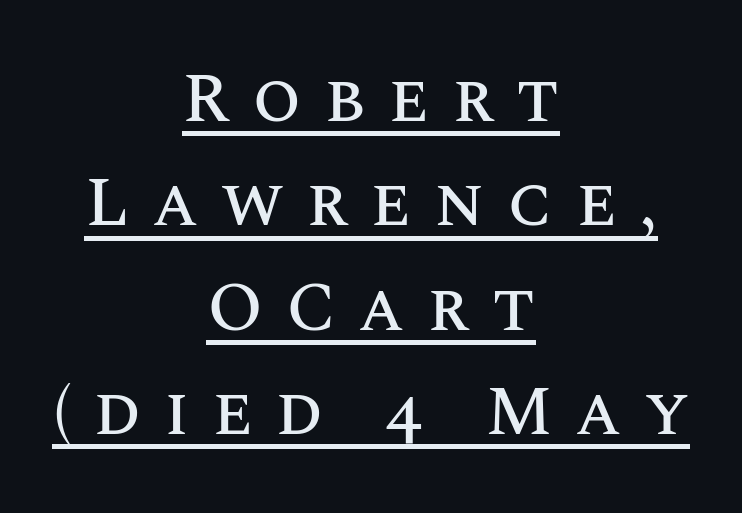
The image shows 70 px text type, upright; set centered, normal line spacing (1.49x), unusually wide letter spacing (+0.32 em), underlined; medium stroke contrast and a large x-height.
